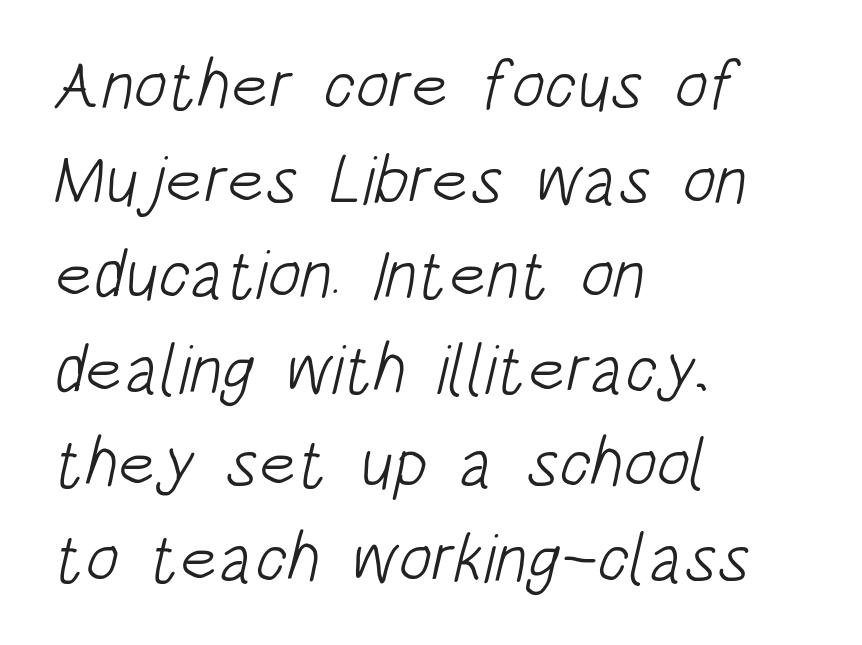
{"serif": "no", "bold": "no", "weight": "light", "width": "condensed", "stroke_contrast": "low", "x_height": "large", "monospaced": "no", "underline": "no", "align": "left", "line_spacing": "normal", "line_spacing_ratio": 1.37, "letter_spacing": "normal", "letter_spacing_em": 0.0, "glyph_px": 69}
